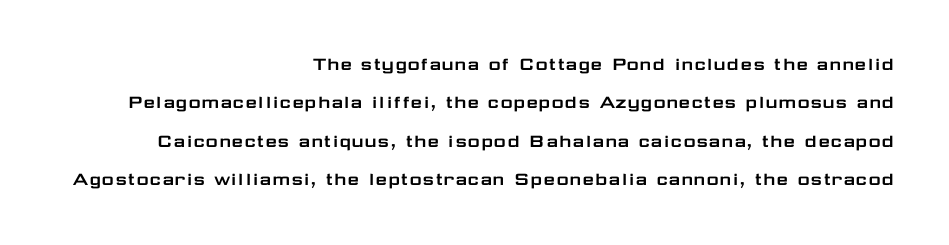
Q: Is the text italic (slanted)? A: No, it is upright.
Q: Is the text underlined? A: No.
Q: How is the paragraph aligned? A: Right-aligned.
Q: Is the spacing between letters normal or unusually wide? A: Normal.
